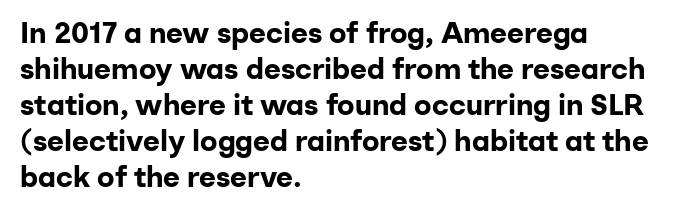
The image shows 29 px bold sans-serif type, upright; set left-aligned, line spacing 1.24x, normal letter spacing, not underlined; low stroke contrast and a medium x-height.
